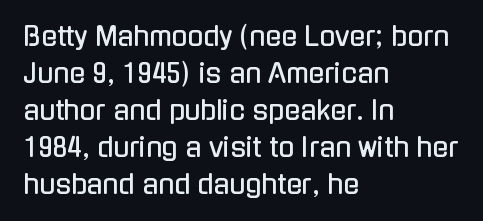
Inter-character spacing is left at the font's built-in metrics. Bare-footed words on every line. Every stem runs plumb, perpendicular to the baseline. Line spacing here is normal. Every row of glyphs begins at an identical x-position on the left.
